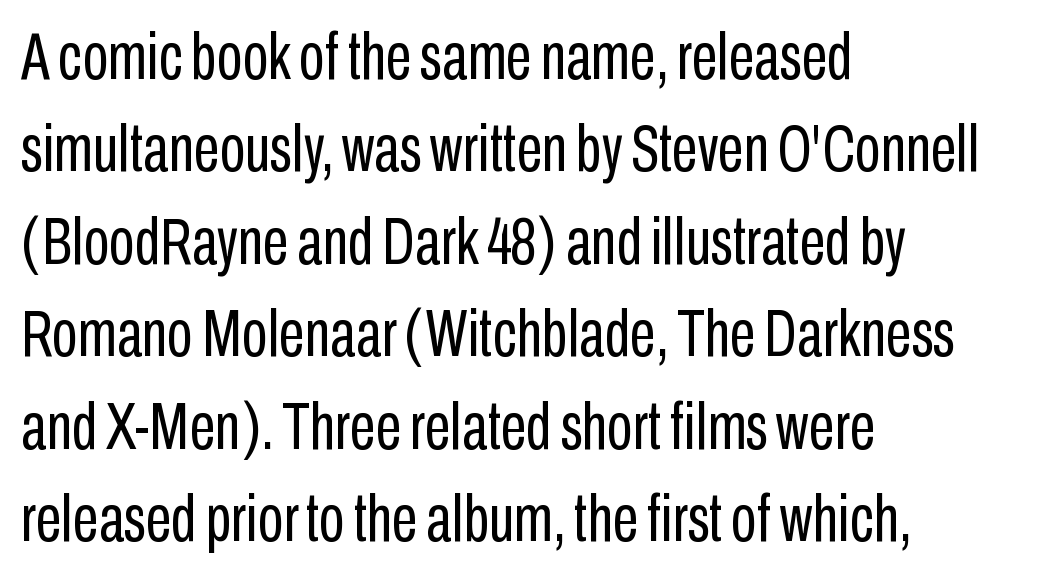
Does the lettering tilt? It doesn't — this is upright. Proportional: the letters do not fall into vertical columns. Look at the bottom of the vertical strokes: they stop flat, with no serifs. Beneath every word, the page is bare. Each new line begins a customary step beneath the previous one.
